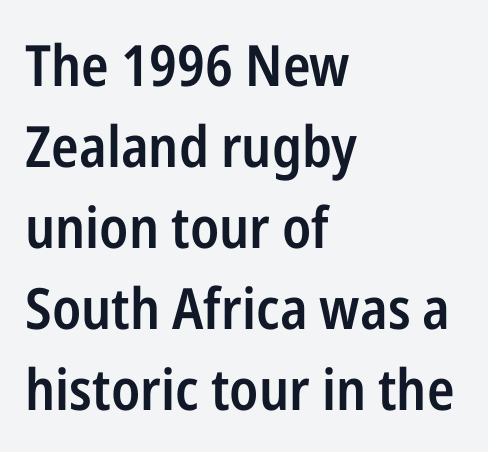
Q: Is the text bold? A: Semi-bold.
Q: Is the text italic (slanted)? A: No, it is upright.
Q: Is the typeface a serif or a sans-serif typeface? A: Sans-serif.
Q: Is the text underlined? A: No.
Q: How is the paragraph aligned? A: Left-aligned.
Q: Is the spacing between letters normal or unusually wide? A: Normal.
Q: Is the spacing between lines tight, normal or loose? A: Normal.
Q: Width (condensed, normal, or wide)? A: Condensed.
Q: Stroke contrast? A: Low.
Q: x-height? A: Medium.
Q: Monospaced? A: No.
